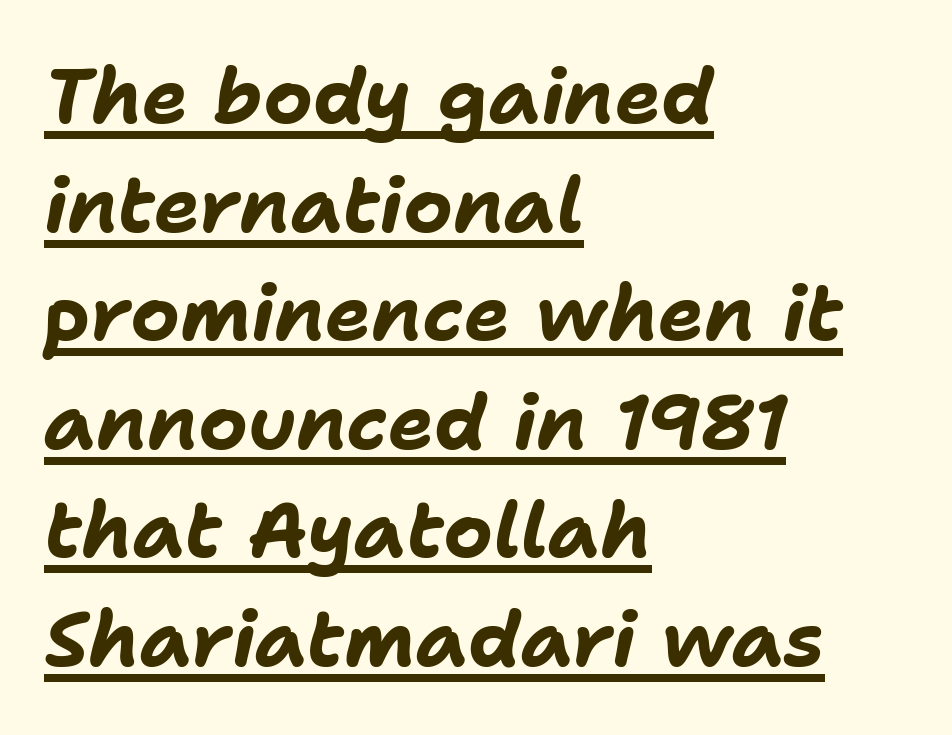
Heft: maximum for text — a bold. It's the slanting kind of type. Rows of type keep a routine distance in the vertical direction. Character widths vary here, with narrow letters taking less room than wide ones. Reading down the block, your eye returns to a fixed left position each line. Descenders here cross a horizontal rule under the line.
